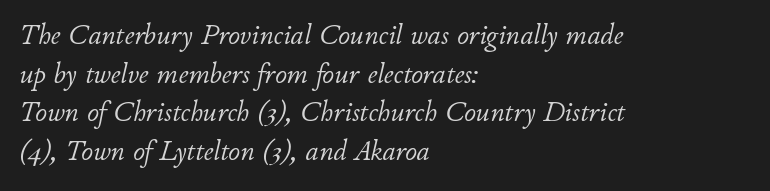
Q: Is the text bold? A: No.
Q: Is the text italic (slanted)? A: Yes, it leans right by about 11 degrees.
Q: Is the text underlined? A: No.
Q: How is the paragraph aligned? A: Left-aligned.
Q: Is the spacing between letters normal or unusually wide? A: Normal.
Q: Is the spacing between lines tight, normal or loose? A: Normal.
Q: Width (condensed, normal, or wide)? A: Normal.
Q: Stroke contrast? A: Low.
Q: x-height? A: Small.
Q: Monospaced? A: No.
